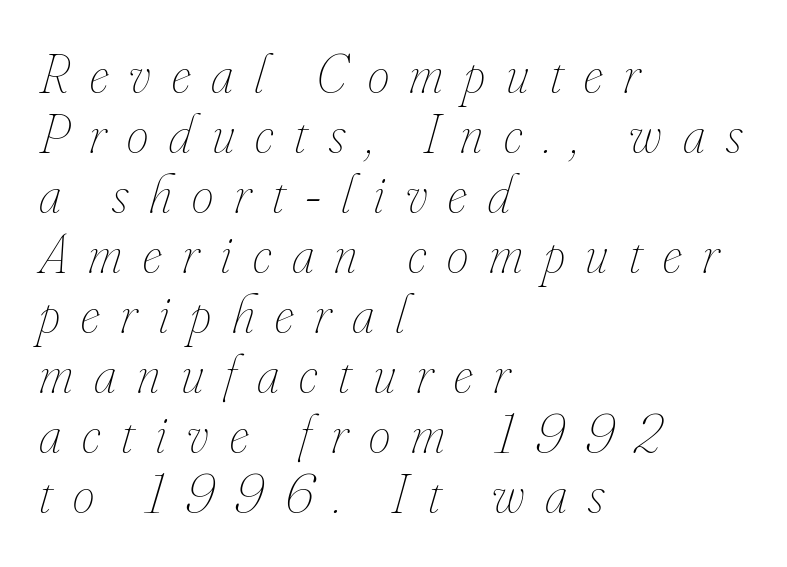
Compared with a typical body face, this is equally light or lighter still. Closely set lines give the paragraph a compact silhouette. Quick note: underline off. The rendering applies a slant to the glyphs.
